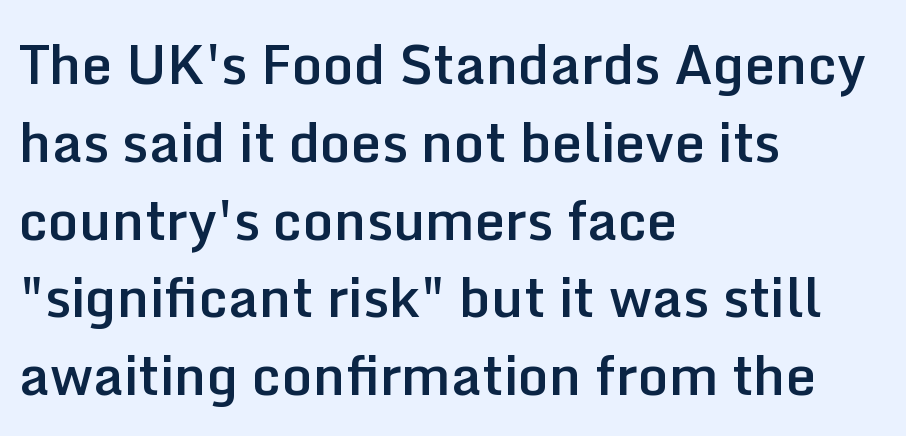
A clean baseline with only descenders dipping below it. Typographically, this falls in the sans-serif category. Every character sits straight up, as roman type does. The line-height multiplier appears to be the usual default.
